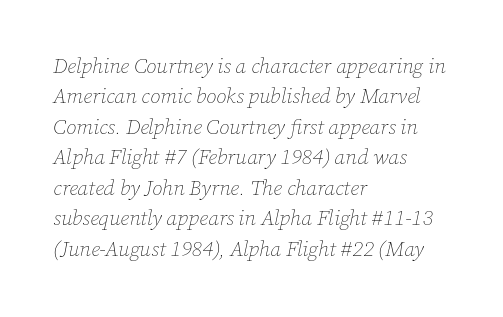
Q: Is the text bold? A: No.
Q: Is the text italic (slanted)? A: Yes, it leans right by about 12 degrees.
Q: Is the text underlined? A: No.
Q: How is the paragraph aligned? A: Left-aligned.
Q: Is the spacing between letters normal or unusually wide? A: Normal.
Q: Is the spacing between lines tight, normal or loose? A: Normal.
